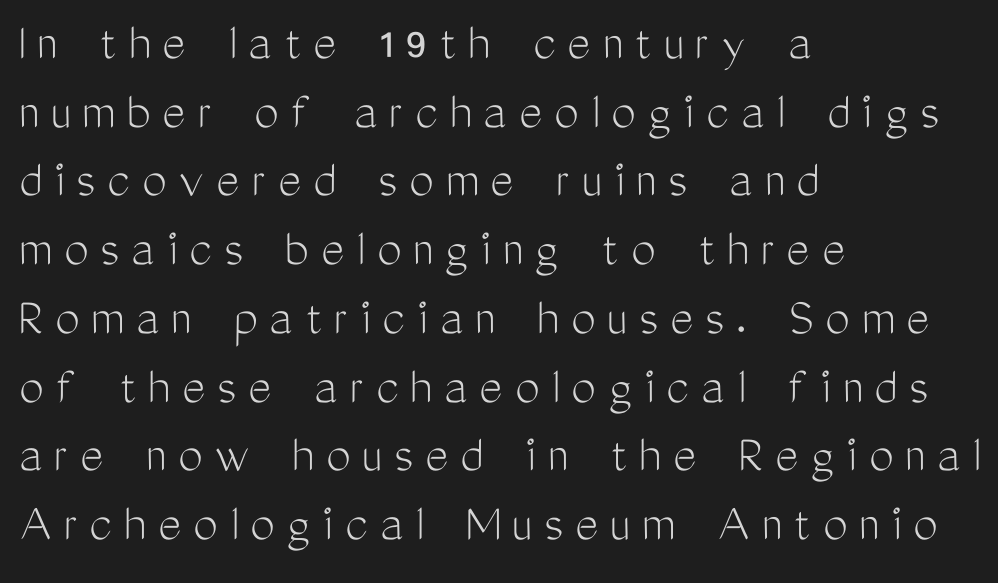
{"serif": "no", "italic": "no", "bold": "no", "weight": "light", "width": "condensed", "stroke_contrast": "medium", "x_height": "medium", "monospaced": "no", "underline": "no", "align": "left", "line_spacing": "normal", "line_spacing_ratio": 1.25, "letter_spacing": "wide", "letter_spacing_em": 0.22, "glyph_px": 55}
